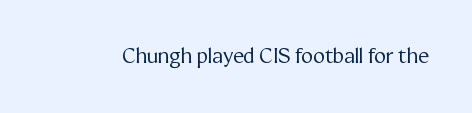
Q: Is the text bold? A: No.
Q: Is the text italic (slanted)? A: No, it is upright.
Q: Is the text underlined? A: No.
Q: Is the spacing between letters normal or unusually wide? A: Normal.
